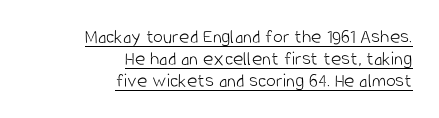
{"italic": "no", "bold": "no", "underline": "yes", "align": "right", "line_spacing": "tight", "line_spacing_ratio": 1.1, "letter_spacing": "normal", "letter_spacing_em": 0.0, "glyph_px": 20}
